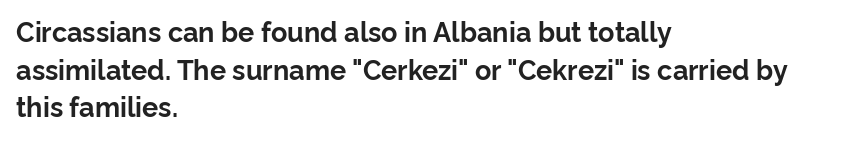
{"italic": "no", "bold": "yes", "underline": "no", "align": "left", "line_spacing": "normal", "line_spacing_ratio": 1.39, "letter_spacing": "normal", "letter_spacing_em": 0.0, "glyph_px": 27}
